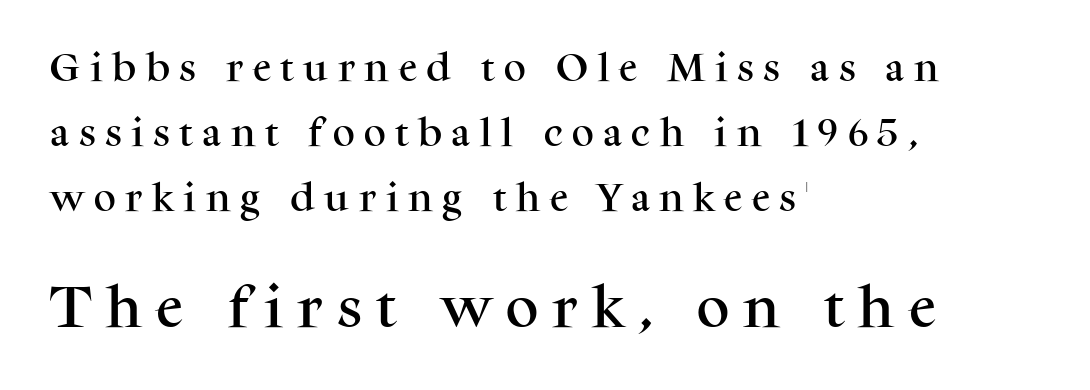
The image shows 46 px serif type, upright; set left-aligned, loose line spacing (2.09x), unusually wide letter spacing (+0.31 em), not underlined; the second (bottom) block is 1.48x larger; medium stroke contrast and a medium x-height.
